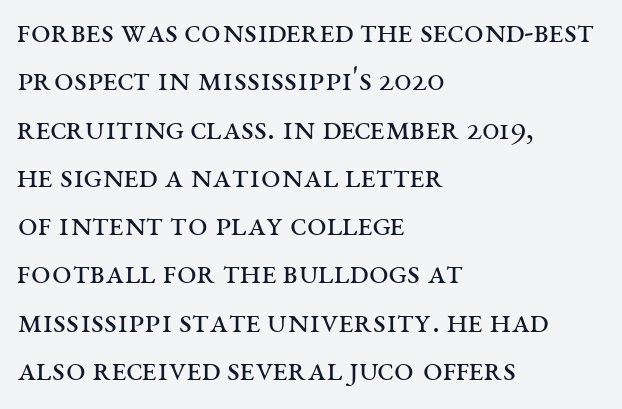
The image shows 35 px regular-weight, wide serif type, upright; set left-aligned, normal line spacing (1.38x), normal letter spacing, not underlined; medium stroke contrast and a large x-height.
